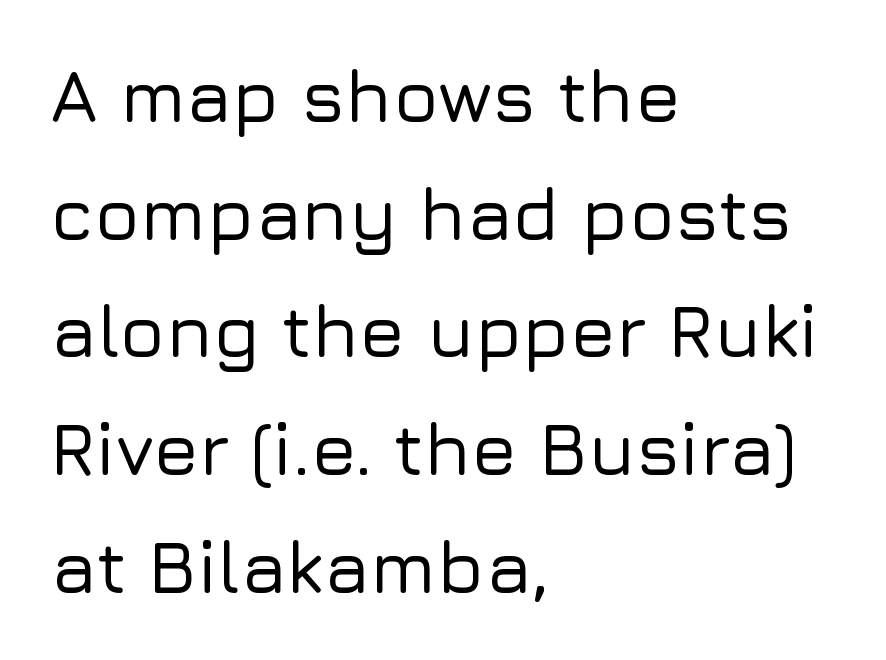
Q: Is the text italic (slanted)? A: No, it is upright.
Q: Is the typeface a serif or a sans-serif typeface? A: Sans-serif.
Q: Is the text underlined? A: No.
Q: How is the paragraph aligned? A: Left-aligned.
Q: Is the spacing between letters normal or unusually wide? A: Normal.
Q: Is the spacing between lines tight, normal or loose? A: Normal.
Q: Width (condensed, normal, or wide)? A: Normal.
Q: Stroke contrast? A: Low.
Q: x-height? A: Medium.
Q: Monospaced? A: No.
